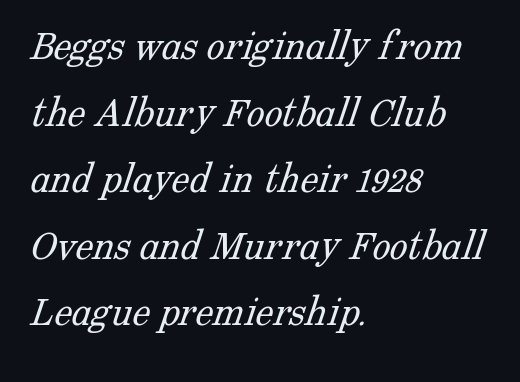
The image shows 45 px light serif type; set left-aligned, normal line spacing (1.48x), normal letter spacing, not underlined; low stroke contrast and a medium x-height.
